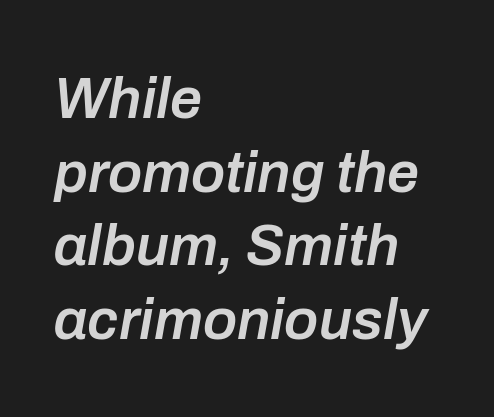
{"italic": "yes", "lean": "right", "slant_degrees": 10, "bold": "semi", "weight": "semibold", "width": "normal", "stroke_contrast": "low", "x_height": "medium", "monospaced": "no", "underline": "no", "align": "left", "line_spacing": "normal", "line_spacing_ratio": 1.29, "letter_spacing": "normal", "letter_spacing_em": 0.0, "glyph_px": 57}
